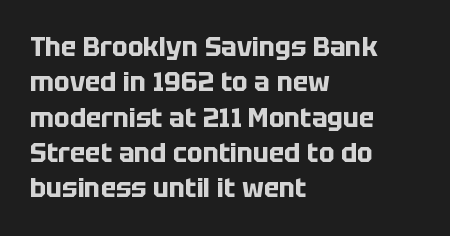
The image shows 26 px bold type, upright; set left-aligned, normal line spacing (1.36x), normal letter spacing, not underlined.
